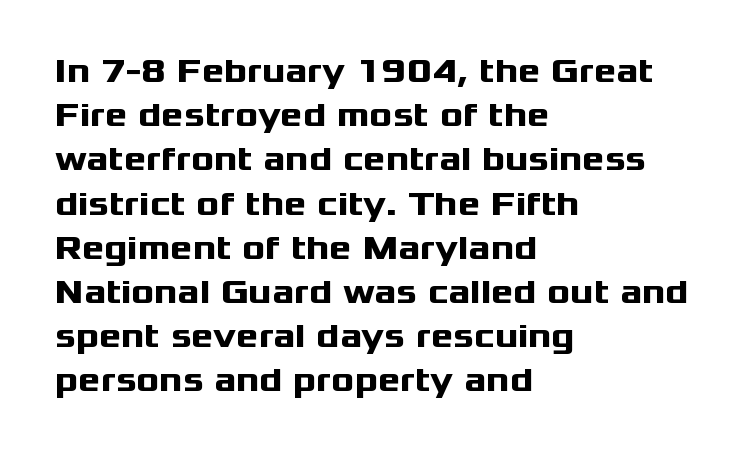
{"serif": "no", "italic": "no", "bold": "yes", "weight": "heavy", "width": "wide", "stroke_contrast": "medium", "x_height": "medium", "monospaced": "no", "underline": "no", "align": "left", "line_spacing": "normal", "line_spacing_ratio": 1.3, "letter_spacing": "normal", "letter_spacing_em": 0.0, "glyph_px": 34}
